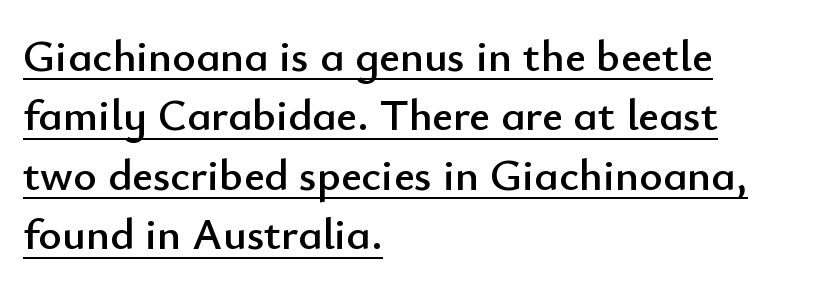
Each letter keeps its own natural width here, so spacing adapts to shape. Words appear dense and cohesive because spacing is normal. Each letter's strokes conclude bluntly, with no projecting serifs. Leftover space on each line is placed entirely after the last word. Notice how the stems are strictly vertical — no italics here.
